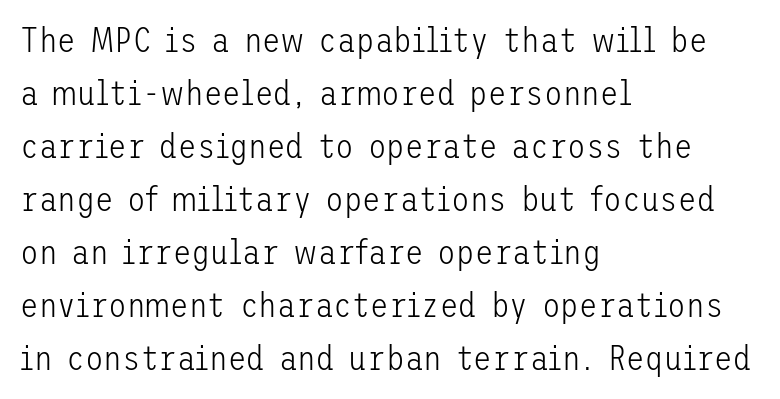
Q: Is the text bold? A: No.
Q: Is the text italic (slanted)? A: No, it is upright.
Q: Is the typeface a serif or a sans-serif typeface? A: Sans-serif.
Q: Is the text underlined? A: No.
Q: How is the paragraph aligned? A: Left-aligned.
Q: Is the spacing between letters normal or unusually wide? A: Normal.
Q: Is the spacing between lines tight, normal or loose? A: Normal.
Q: Width (condensed, normal, or wide)? A: Normal.
Q: Stroke contrast? A: Low.
Q: x-height? A: Medium.
